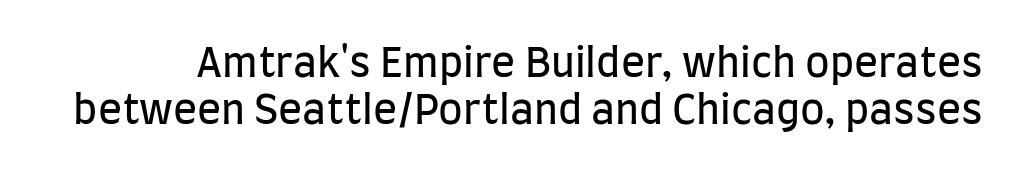
{"serif": "no", "italic": "no", "bold": "no", "weight": "regular", "width": "condensed", "stroke_contrast": "low", "x_height": "large", "monospaced": "no", "underline": "no", "line_spacing_ratio": 1.17, "letter_spacing": "normal", "letter_spacing_em": 0.0, "glyph_px": 40}
